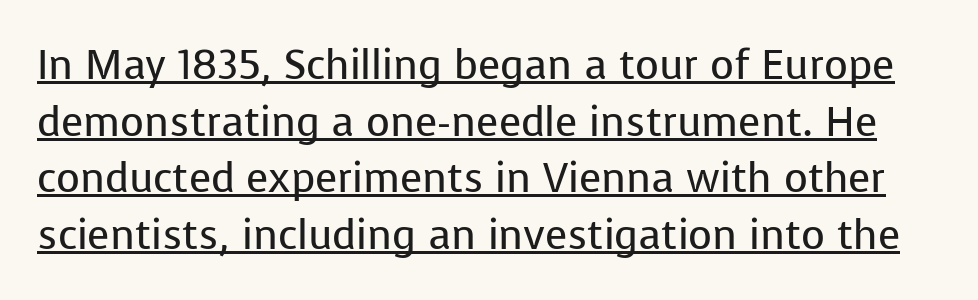
Heaviness? Minimal to ordinary, like unemphasized prose. Leading matches the norm, producing a regular column. To sum up the face: it is a sans, with no serifs. A typesetter would call this zero additional tracking.
